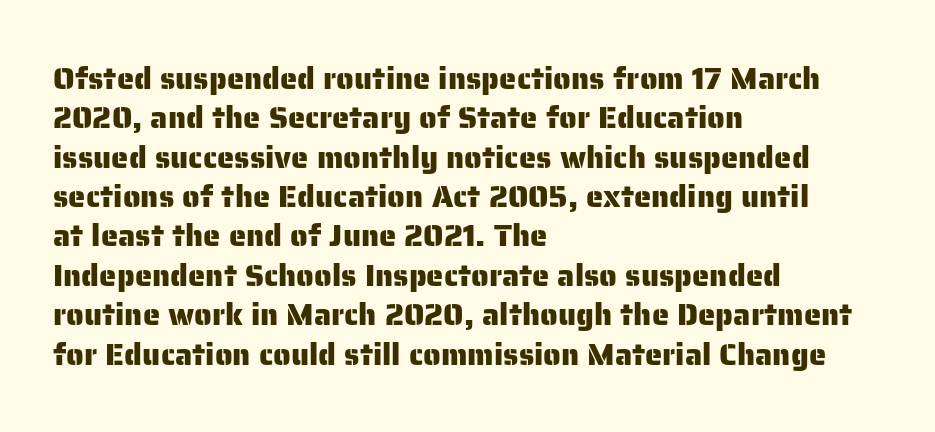
Q: Is the text italic (slanted)? A: No, it is upright.
Q: Is the typeface a serif or a sans-serif typeface? A: Sans-serif.
Q: Is the text underlined? A: No.
Q: How is the paragraph aligned? A: Left-aligned.
Q: Is the spacing between letters normal or unusually wide? A: Normal.
Q: Is the spacing between lines tight, normal or loose? A: Normal.
Q: Width (condensed, normal, or wide)? A: Normal.
Q: Stroke contrast? A: Low.
Q: x-height? A: Medium.
Q: Monospaced? A: No.
